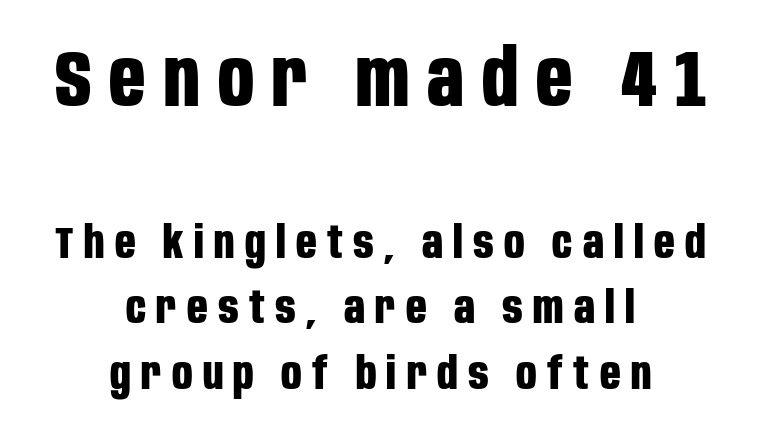
Q: Is the text bold? A: Yes.
Q: Is the text italic (slanted)? A: No, it is upright.
Q: Is the typeface a serif or a sans-serif typeface? A: Sans-serif.
Q: Is the text underlined? A: No.
Q: How is the paragraph aligned? A: Centered.
Q: Is the spacing between letters normal or unusually wide? A: Unusually wide.
Q: Is the spacing between lines tight, normal or loose? A: Normal.
Q: Which block of text is set in a larger size, the first (top) or the second (bottom)? A: The first (top) one.
Q: Width (condensed, normal, or wide)? A: Condensed.
Q: Stroke contrast? A: Low.
Q: x-height? A: Large.
Q: Monospaced? A: No.
